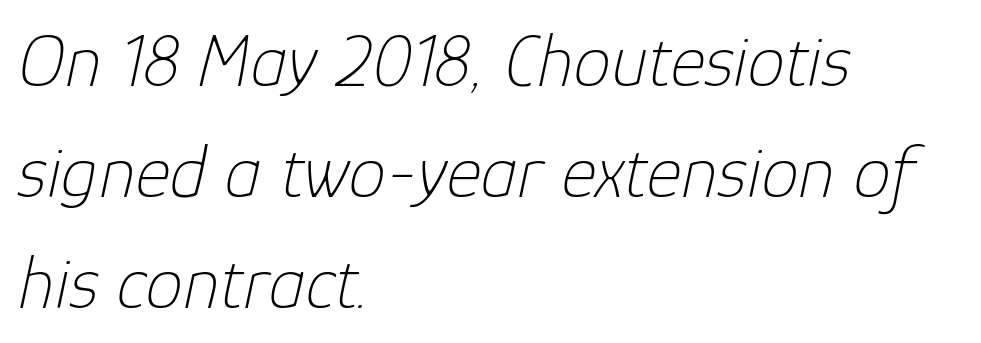
Q: Is the text bold? A: No.
Q: Is the text italic (slanted)? A: Yes, it leans right by about 12 degrees.
Q: Is the text underlined? A: No.
Q: How is the paragraph aligned? A: Left-aligned.
Q: Is the spacing between letters normal or unusually wide? A: Normal.
Q: Is the spacing between lines tight, normal or loose? A: Normal.
Q: Width (condensed, normal, or wide)? A: Normal.
Q: Stroke contrast? A: Low.
Q: x-height? A: Medium.
Q: Monospaced? A: No.
